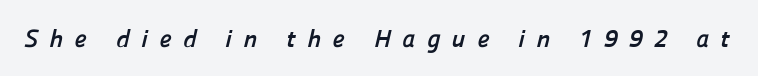
Letters rest on an invisible, unmarked baseline. Does extra space separate the letters? Yes, quite a lot of it. These words are printed bold, with thick strokes throughout.
